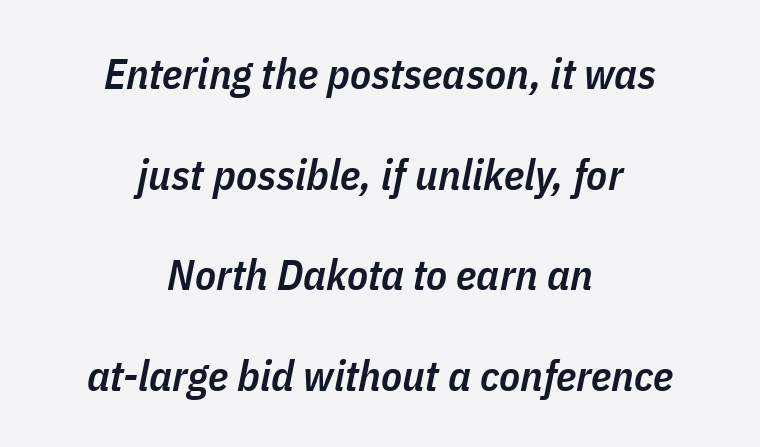
{"italic": "yes", "lean": "right", "slant_degrees": 11, "bold": "semi", "weight": "semibold", "width": "condensed", "stroke_contrast": "low", "x_height": "medium", "monospaced": "no", "underline": "no", "align": "center", "line_spacing": "loose", "line_spacing_ratio": 2.34, "letter_spacing": "normal", "letter_spacing_em": 0.0, "glyph_px": 43}
